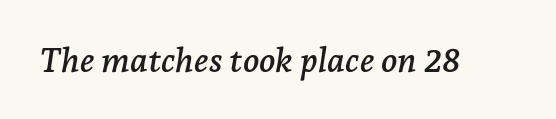
{"serif": "yes", "italic": "yes", "lean": "right", "slant_degrees": 7, "width": "normal", "stroke_contrast": "low", "x_height": "medium", "monospaced": "no", "underline": "no", "letter_spacing": "normal", "letter_spacing_em": 0.0, "glyph_px": 34}
